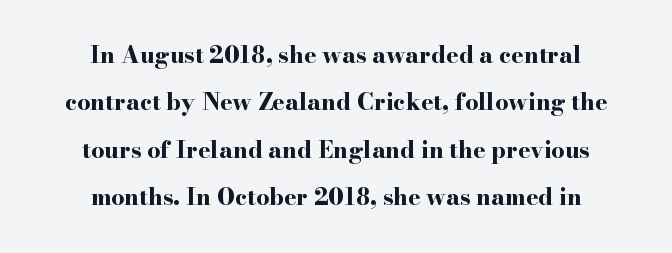
Students, observe: this is what heavily led, spacious text looks like. A centered setting, common on invitations and titles, is used for this passage. Rendered with straight, roman letterforms. Compared with typical body copy, the letter spacing here is the same.
